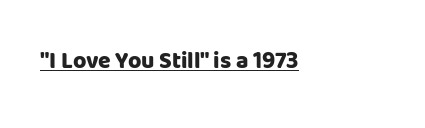
Q: Is the text bold? A: Yes.
Q: Is the text italic (slanted)? A: No, it is upright.
Q: Is the text underlined? A: Yes.
Q: How is the paragraph aligned? A: Left-aligned.
Q: Is the spacing between letters normal or unusually wide? A: Normal.
